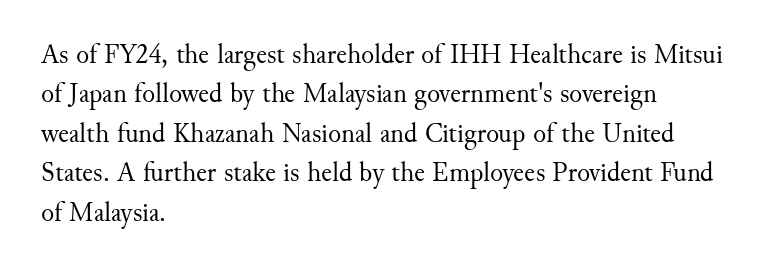
The image shows 27 px text type, upright; set left-aligned, normal line spacing (1.46x), normal letter spacing, not underlined.
